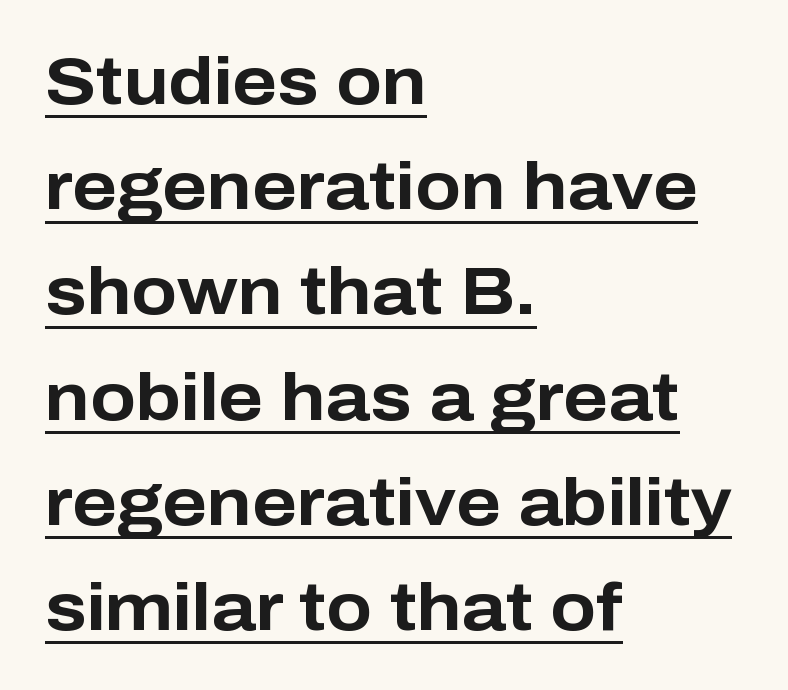
Caption: multi-line text, flush left, ragged right. Character widths vary here, with narrow letters taking less room than wide ones. No italicization has been applied; the sample stays upright. The rows are spaced the way most documents space them. Set as a true bold cut, around the 700 mark.
